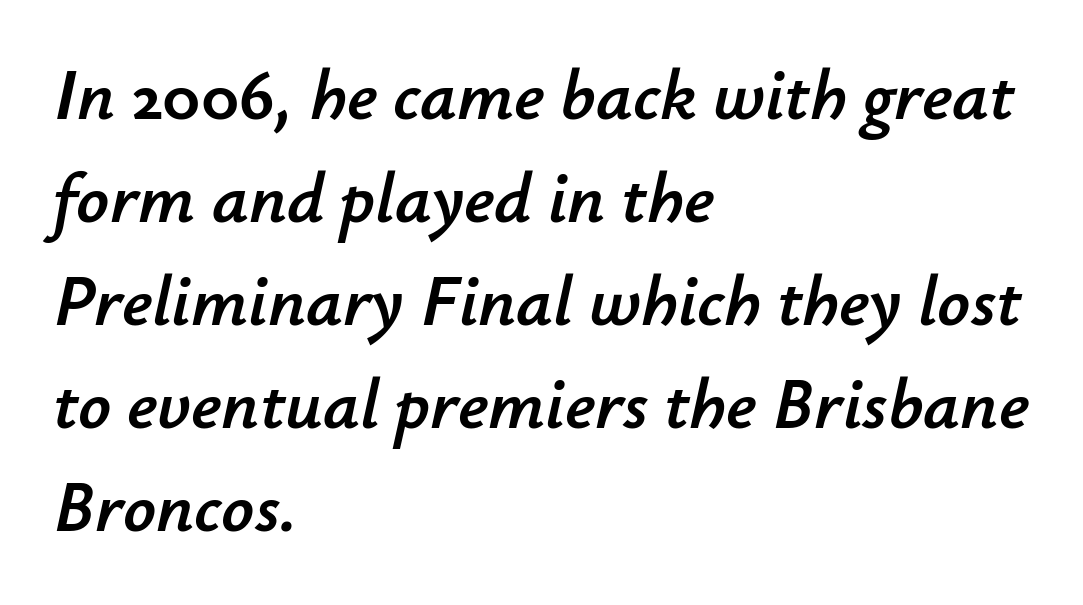
{"italic": "yes", "lean": "right", "slant_degrees": 12, "width": "normal", "stroke_contrast": "low", "x_height": "small", "monospaced": "no", "underline": "no", "align": "left", "line_spacing": "normal", "line_spacing_ratio": 1.43, "letter_spacing": "normal", "letter_spacing_em": 0.0, "glyph_px": 72}
